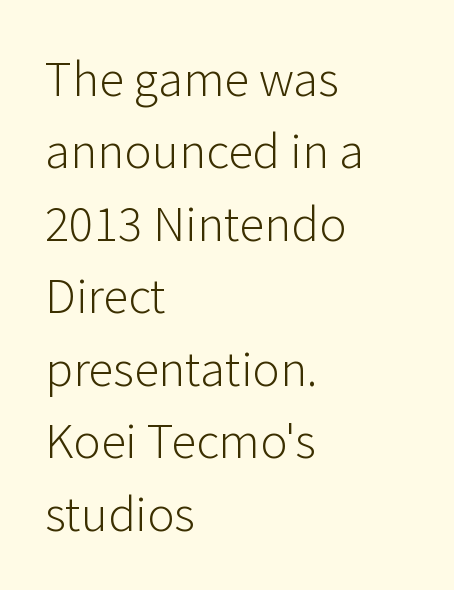
{"serif": "no", "italic": "no", "bold": "no", "weight": "light", "width": "normal", "stroke_contrast": "low", "x_height": "medium", "monospaced": "no", "underline": "no", "align": "left", "line_spacing": "normal", "line_spacing_ratio": 1.42, "letter_spacing": "normal", "letter_spacing_em": 0.0, "glyph_px": 51}
